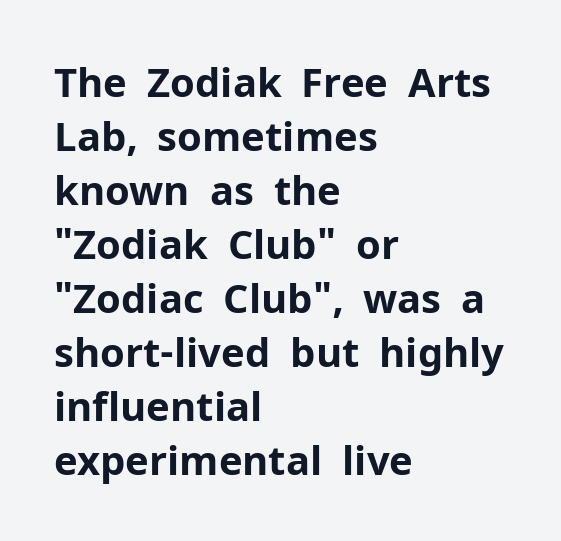
{"serif": "no", "italic": "no", "bold": "yes", "weight": "bold", "width": "normal", "stroke_contrast": "low", "x_height": "medium", "monospaced": "no", "underline": "no", "align": "left", "line_spacing": "normal", "line_spacing_ratio": 1.35, "letter_spacing": "normal", "letter_spacing_em": 0.0, "glyph_px": 40}
